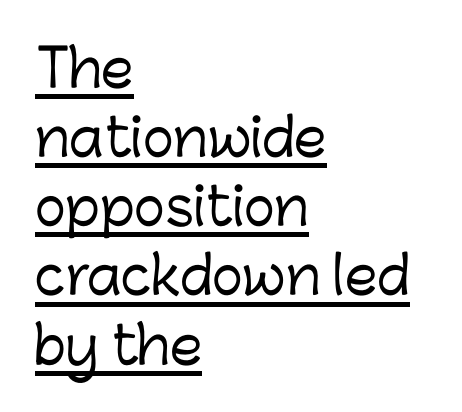
{"serif": "no", "italic": "no", "width": "normal", "stroke_contrast": "low", "x_height": "medium", "monospaced": "no", "underline": "yes", "align": "left", "line_spacing": "normal", "line_spacing_ratio": 1.33, "letter_spacing": "normal", "letter_spacing_em": 0.0, "glyph_px": 52}
